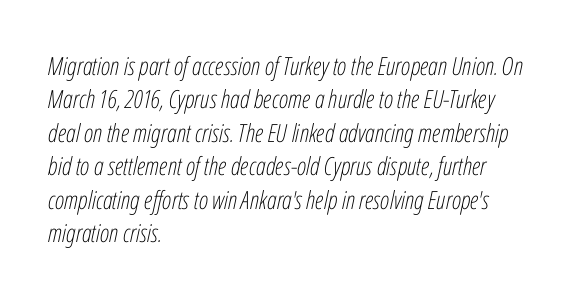
Q: Is the text bold? A: No.
Q: Is the text italic (slanted)? A: Yes, it leans right by about 12 degrees.
Q: Is the text underlined? A: No.
Q: How is the paragraph aligned? A: Left-aligned.
Q: Is the spacing between letters normal or unusually wide? A: Normal.
Q: Is the spacing between lines tight, normal or loose? A: Normal.
